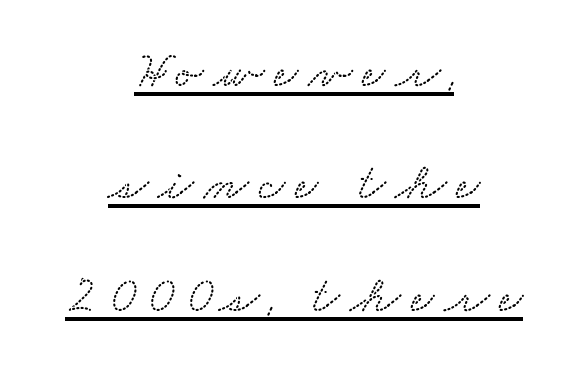
{"serif": "yes", "width": "wide", "stroke_contrast": "medium", "x_height": "small", "monospaced": "no", "underline": "yes", "align": "center", "line_spacing": "loose", "line_spacing_ratio": 2.16, "glyph_px": 52}
